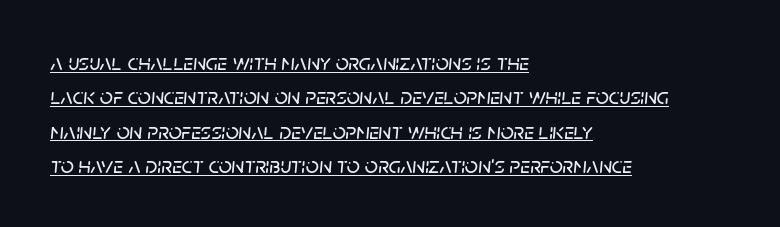
{"italic": "yes", "lean": "right", "slant_degrees": 5, "underline": "yes", "align": "left", "line_spacing": "normal", "line_spacing_ratio": 1.49, "letter_spacing": "normal", "letter_spacing_em": 0.0, "glyph_px": 23}
